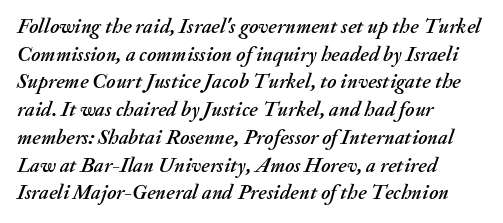
The lettering tilts uniformly, giving the passage an italic look. Nobody touched the tracking dial on this one. These lines sit exactly where default settings would place them. Underline: absent.
